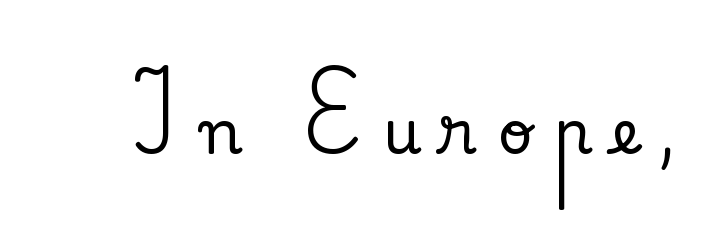
{"serif": "yes", "italic": "no", "width": "normal", "stroke_contrast": "low", "x_height": "small", "monospaced": "no", "underline": "no", "letter_spacing": "wide", "letter_spacing_em": 0.33, "glyph_px": 61}
